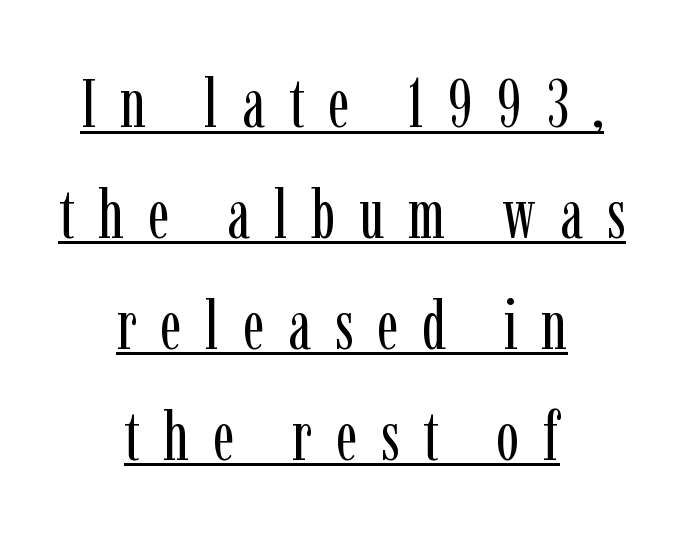
The image shows 68 px regular-weight, condensed serif type, upright; set centered, normal line spacing (1.63x), unusually wide letter spacing (+0.35 em), underlined; low stroke contrast and a medium x-height.
